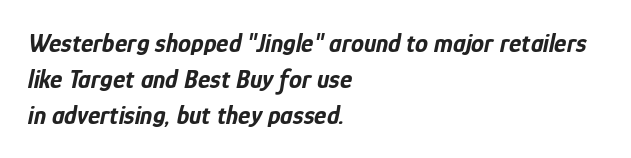
Q: Is the text bold? A: Yes.
Q: Is the text italic (slanted)? A: Yes, it leans right by about 12 degrees.
Q: Is the text underlined? A: No.
Q: How is the paragraph aligned? A: Left-aligned.
Q: Is the spacing between letters normal or unusually wide? A: Normal.
Q: Is the spacing between lines tight, normal or loose? A: Normal.
